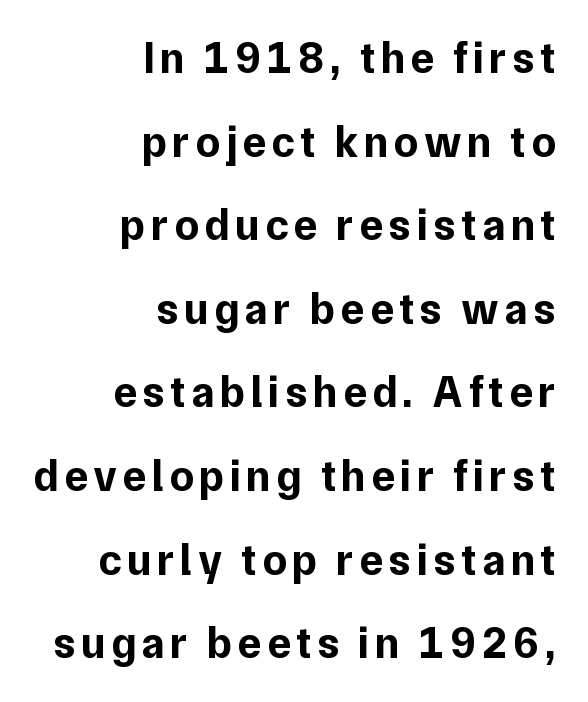
Q: Is the text bold? A: Yes.
Q: Is the text italic (slanted)? A: No, it is upright.
Q: Is the typeface a serif or a sans-serif typeface? A: Sans-serif.
Q: Is the text underlined? A: No.
Q: How is the paragraph aligned? A: Right-aligned.
Q: Is the spacing between lines tight, normal or loose? A: Loose.
Q: Width (condensed, normal, or wide)? A: Normal.
Q: Stroke contrast? A: Low.
Q: x-height? A: Medium.
Q: Monospaced? A: No.
